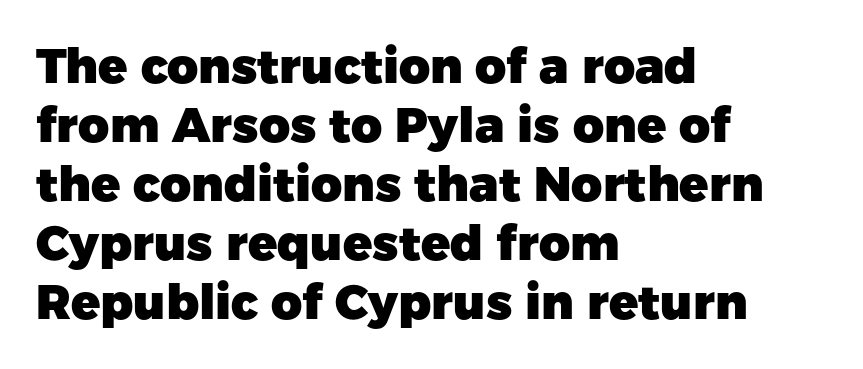
The image shows 48 px heavy sans-serif type, upright; set left-aligned, line spacing 1.23x, normal letter spacing, not underlined; low stroke contrast and a medium x-height.
